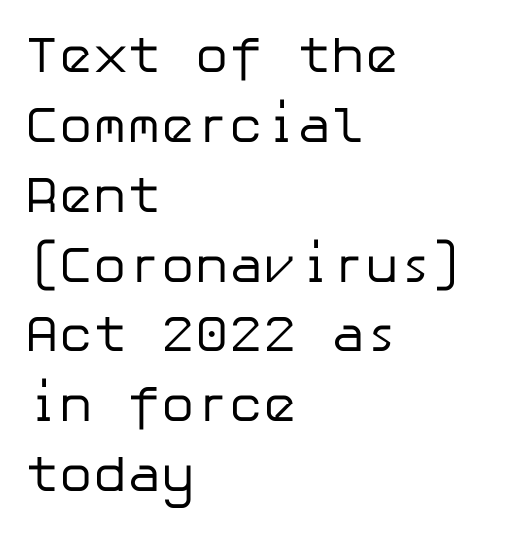
{"serif": "no", "italic": "no", "bold": "no", "weight": "regular", "width": "normal", "stroke_contrast": "low", "x_height": "medium", "underline": "no", "align": "left", "line_spacing": "normal", "line_spacing_ratio": 1.37, "letter_spacing": "normal", "letter_spacing_em": 0.0, "glyph_px": 51}
